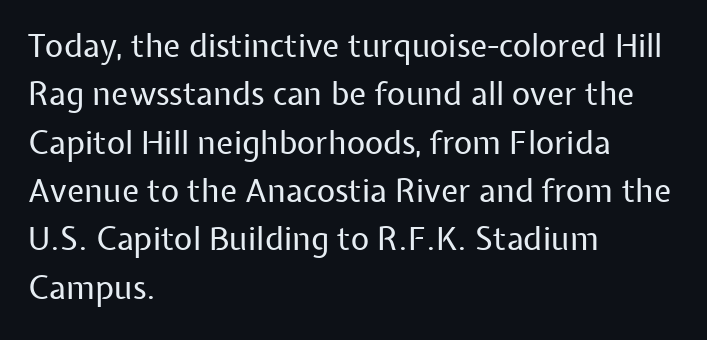
The image shows 32 px regular-weight sans-serif type, upright; set left-aligned, normal line spacing (1.51x), normal letter spacing, not underlined; low stroke contrast and a medium x-height.
